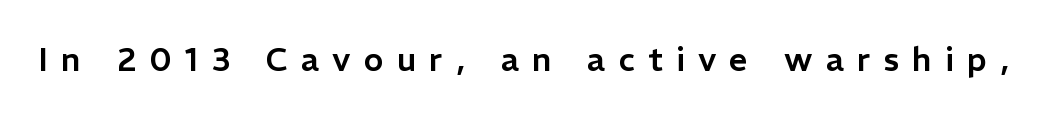
Is this a fixed-width face? No — the glyphs have proportional, varying widths. Style check: upright. The tracking reads as deliberately expanded to a designer's eye. Serifs: no, the terminals of the letterforms are clean. Has an underline been added? It has not.
